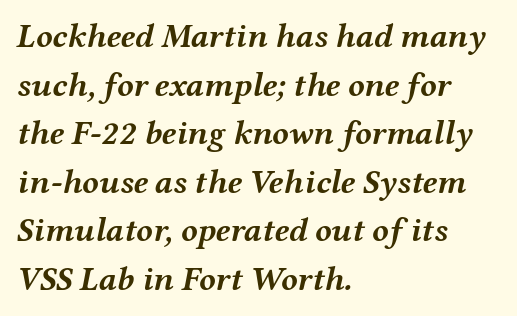
The image shows 34 px semibold, wide type, italic (leaning right); set left-aligned, normal line spacing (1.43x), normal letter spacing, not underlined; medium stroke contrast and a medium x-height.
